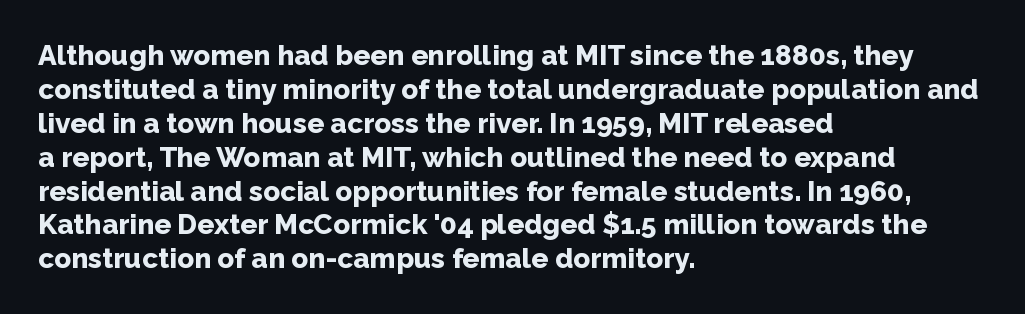
Proportional: the letters do not fall into vertical columns. The type sits square on the baseline with zero lean. Reading down the block, your eye returns to a fixed left position each line. Just letters on the line, the space beneath them empty. Nobody touched the tracking dial on this one.
